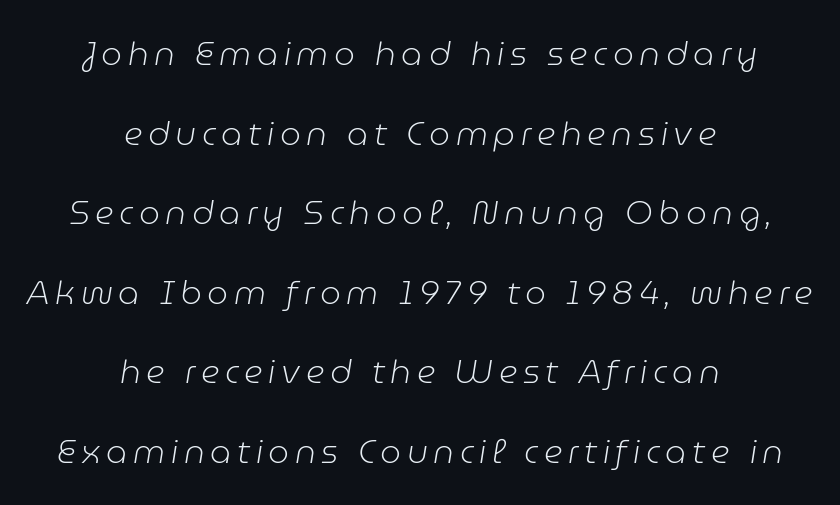
The image shows 33 px light type, italic (leaning right); set centered, loose line spacing (2.41x), not underlined; low stroke contrast and a medium x-height.
